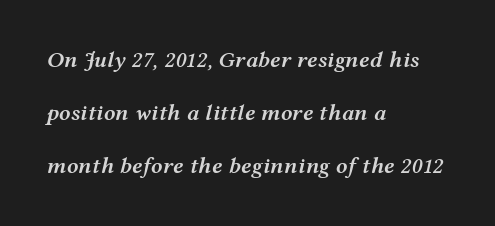
Stroke thickness is moderately raised; the sample reads as semibold. Notice the wide empty band between every row — that's loose leading. Leftover space on each line is placed entirely after the last word. Unmarked baselines from the first word to the last. When letters slant like this, we call the style italic. What stands out about the letter spacing? Nothing — it is the standard amount.
